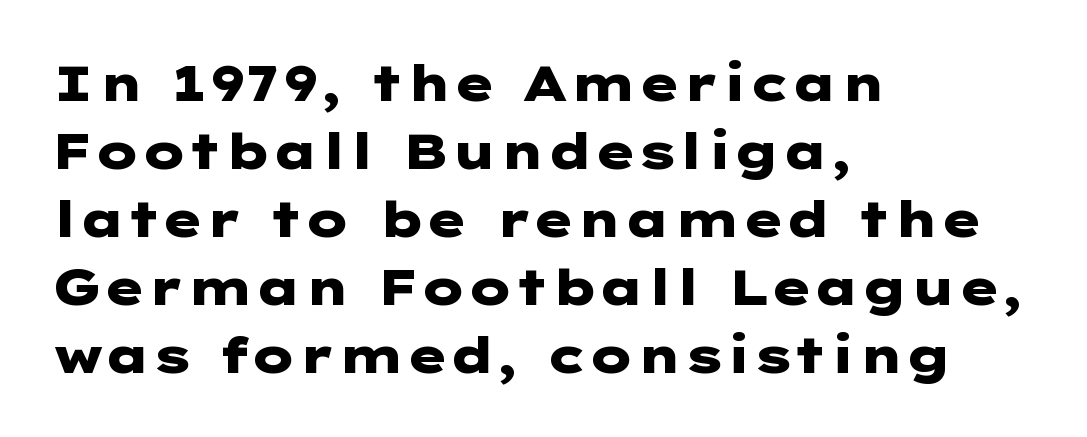
The image shows 50 px heavy, wide sans-serif type, upright; set left-aligned, normal line spacing (1.36x), normal letter spacing, not underlined; low stroke contrast and a medium x-height.
